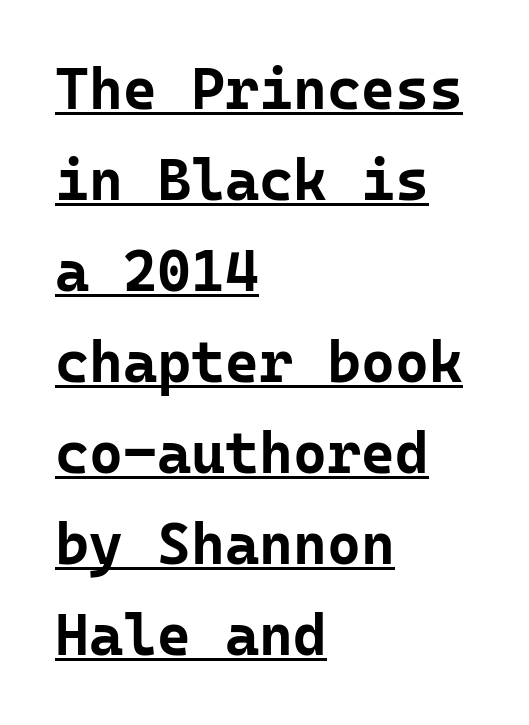
Q: Is the text bold? A: Yes.
Q: Is the text italic (slanted)? A: No, it is upright.
Q: Is the typeface a serif or a sans-serif typeface? A: Sans-serif.
Q: Is the text underlined? A: Yes.
Q: How is the paragraph aligned? A: Left-aligned.
Q: Is the spacing between letters normal or unusually wide? A: Normal.
Q: Is the spacing between lines tight, normal or loose? A: Normal.
Q: Width (condensed, normal, or wide)? A: Normal.
Q: Stroke contrast? A: Low.
Q: x-height? A: Medium.
Q: Monospaced? A: Yes.
